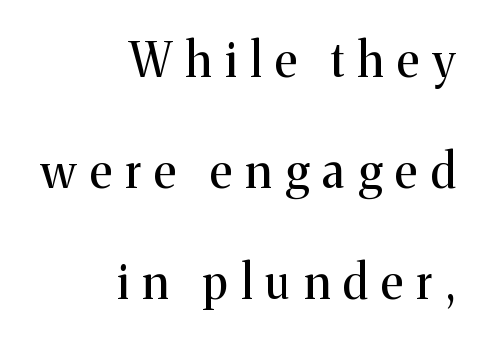
The image shows 47 px regular-weight serif type, upright; set right-aligned, loose line spacing (2.36x), unusually wide letter spacing (+0.29 em), not underlined; medium stroke contrast and a medium x-height.
